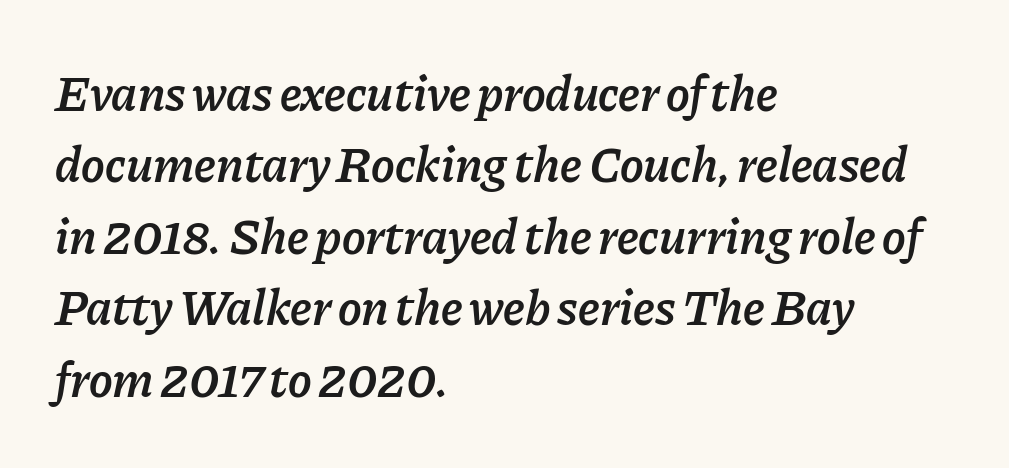
Q: Is the text bold? A: Semi-bold.
Q: Is the text italic (slanted)? A: Yes, it leans right by about 11 degrees.
Q: Is the text underlined? A: No.
Q: How is the paragraph aligned? A: Left-aligned.
Q: Is the spacing between letters normal or unusually wide? A: Normal.
Q: Is the spacing between lines tight, normal or loose? A: Normal.
Q: Width (condensed, normal, or wide)? A: Normal.
Q: Stroke contrast? A: Low.
Q: x-height? A: Medium.
Q: Monospaced? A: No.
